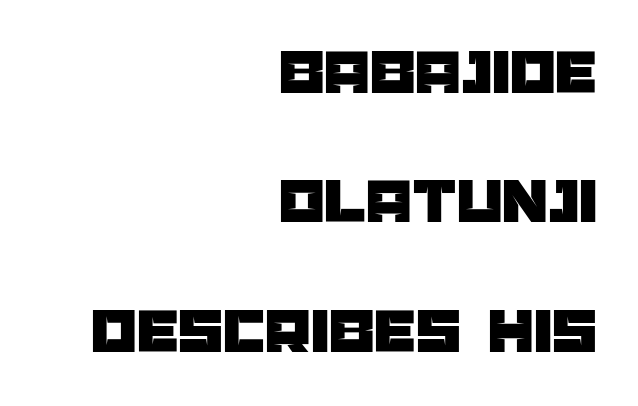
These lines are rendered in a variable-pitch font. This block would shrink considerably if given ordinary leading; it's expanded now. Does the lettering tilt? It doesn't — this is upright. Every row of glyphs terminates at an identical x-position on the right. Observe the ordinary spacing: letters are neighbours, not strangers. Rule under the text: the space is simply empty.
